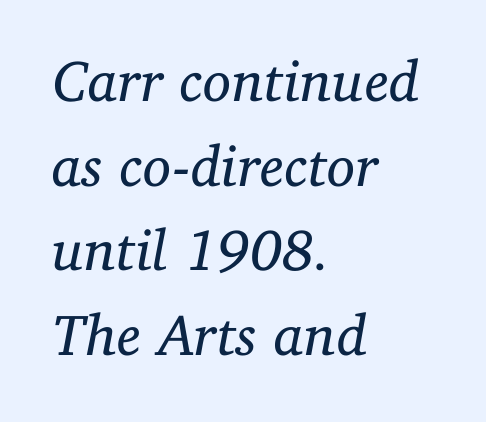
Q: Is the text bold? A: No.
Q: Is the text italic (slanted)? A: Yes, it leans right by about 11 degrees.
Q: Is the typeface a serif or a sans-serif typeface? A: Serif.
Q: Is the text underlined? A: No.
Q: How is the paragraph aligned? A: Left-aligned.
Q: Is the spacing between letters normal or unusually wide? A: Normal.
Q: Is the spacing between lines tight, normal or loose? A: Normal.
Q: Width (condensed, normal, or wide)? A: Normal.
Q: Stroke contrast? A: Low.
Q: x-height? A: Medium.
Q: Monospaced? A: No.
